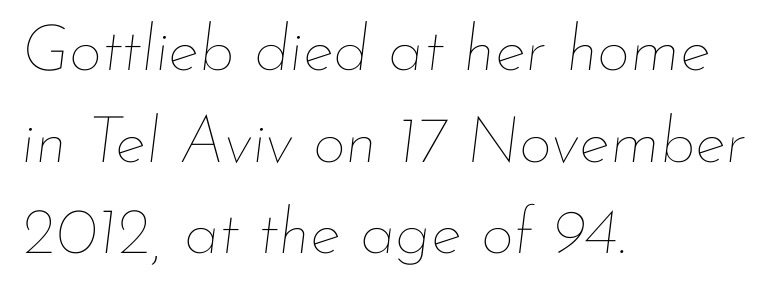
{"italic": "yes", "lean": "right", "slant_degrees": 7, "bold": "no", "weight": "thin", "width": "normal", "stroke_contrast": "low", "x_height": "small", "monospaced": "no", "underline": "no", "align": "left", "line_spacing": "normal", "line_spacing_ratio": 1.41, "letter_spacing": "normal", "letter_spacing_em": 0.0, "glyph_px": 65}
